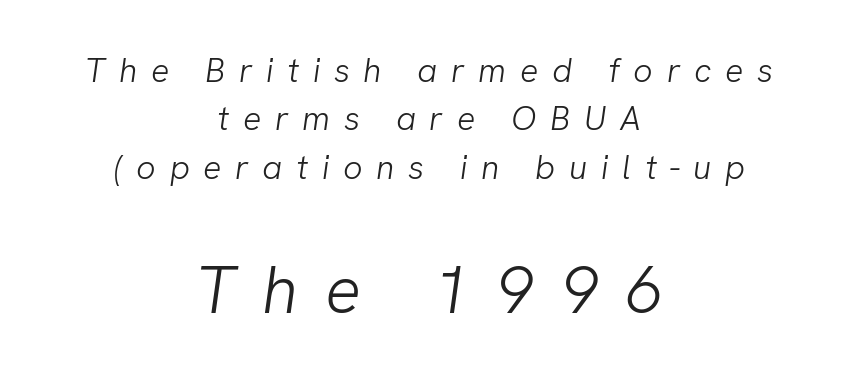
Q: Is the text bold? A: No.
Q: Is the typeface a serif or a sans-serif typeface? A: Sans-serif.
Q: Is the text underlined? A: No.
Q: How is the paragraph aligned? A: Centered.
Q: Is the spacing between letters normal or unusually wide? A: Unusually wide.
Q: Is the spacing between lines tight, normal or loose? A: Normal.
Q: Which block of text is set in a larger size, the first (top) or the second (bottom)? A: The second (bottom) one.
Q: Width (condensed, normal, or wide)? A: Normal.
Q: Stroke contrast? A: Low.
Q: x-height? A: Medium.
Q: Monospaced? A: No.
